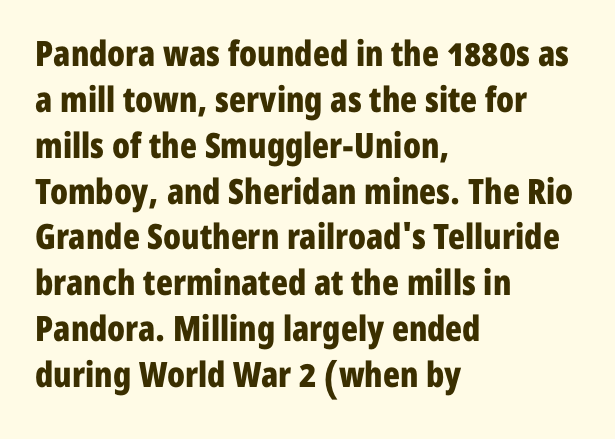
Q: Is the text bold? A: Yes.
Q: Is the text italic (slanted)? A: No, it is upright.
Q: Is the typeface a serif or a sans-serif typeface? A: Sans-serif.
Q: Is the text underlined? A: No.
Q: How is the paragraph aligned? A: Left-aligned.
Q: Is the spacing between letters normal or unusually wide? A: Normal.
Q: Is the spacing between lines tight, normal or loose? A: Normal.
Q: Width (condensed, normal, or wide)? A: Condensed.
Q: Stroke contrast? A: Low.
Q: x-height? A: Medium.
Q: Monospaced? A: No.
